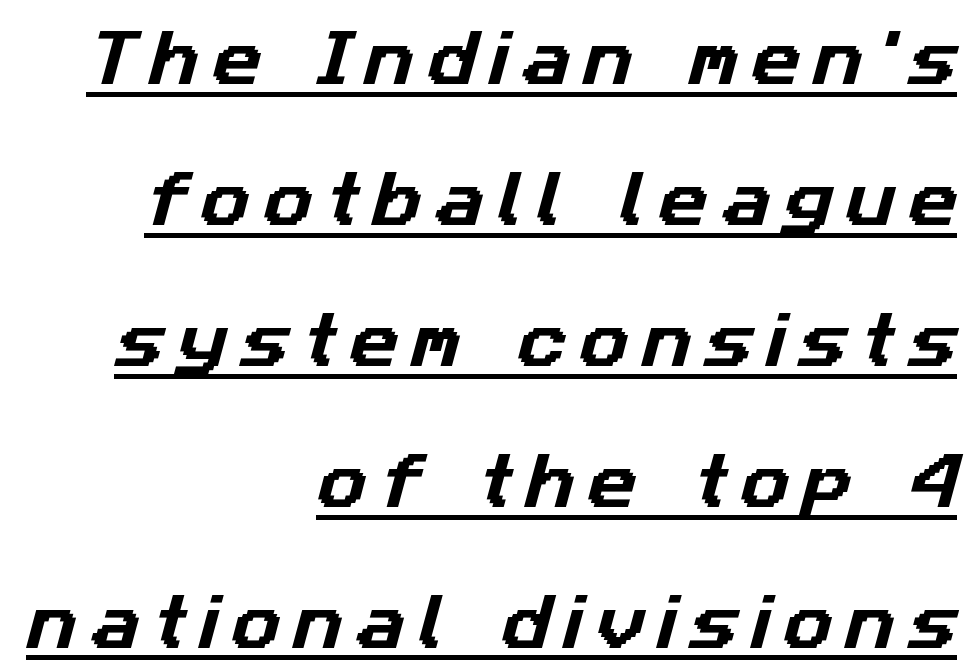
Q: Is the typeface a serif or a sans-serif typeface? A: Sans-serif.
Q: Is the text underlined? A: Yes.
Q: How is the paragraph aligned? A: Right-aligned.
Q: Is the spacing between letters normal or unusually wide? A: Unusually wide.
Q: Is the spacing between lines tight, normal or loose? A: Loose.
Q: Width (condensed, normal, or wide)? A: Normal.
Q: Stroke contrast? A: Low.
Q: x-height? A: Medium.
Q: Monospaced? A: No.
